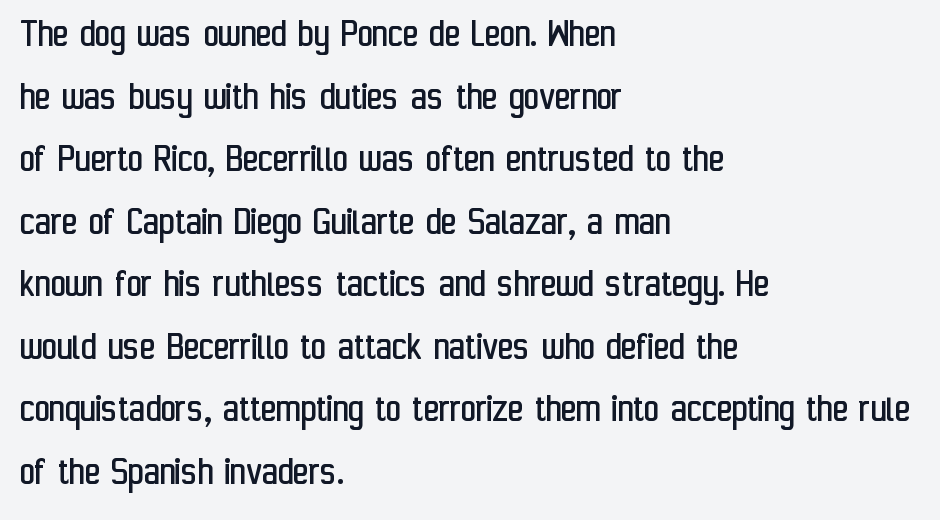
{"serif": "no", "italic": "no", "bold": "no", "weight": "regular", "width": "condensed", "stroke_contrast": "low", "x_height": "medium", "monospaced": "no", "underline": "no", "align": "left", "line_spacing": "normal", "line_spacing_ratio": 1.49, "letter_spacing": "normal", "letter_spacing_em": 0.0, "glyph_px": 42}
